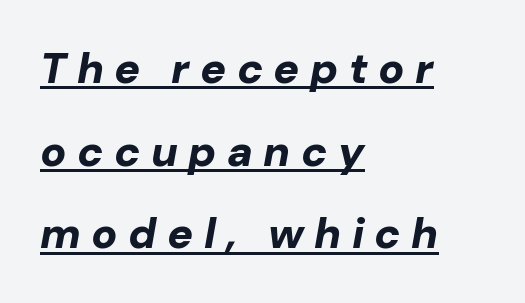
You can see a thin bar hugging the bottom of the glyphs. Caption: bold face, heavy strokes. Tall strokes in this sample are angled rather than plumb. This sample trades compactness for vertical openness between lines. The letters advance in unequal steps, a hallmark of proportional type. What stands out about the letter spacing? Its width — letters are far apart.
